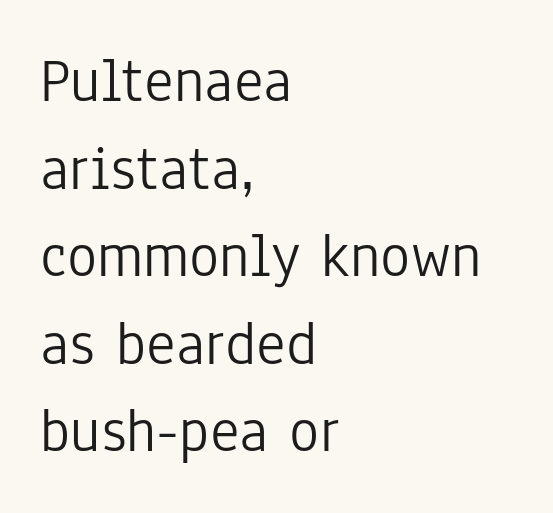
The rendering uses natural spacing where letterforms have individual widths. You can tell it's not italic because the verticals are truly vertical. The face looks like a standard text weight, possibly lighter. The characters display no serif detailing; their extremities are plain. Words float on clear page, feet unadorned. The space between consecutive lines is moderate.
